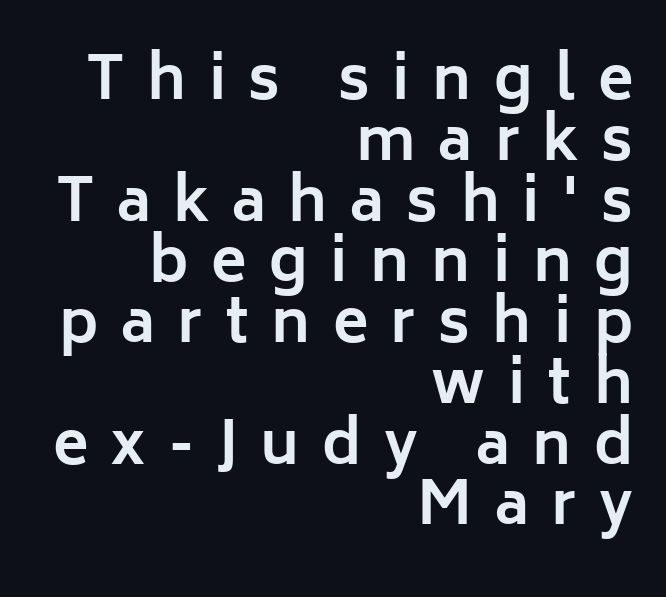
The passage is arranged like a letterhead date or caption credit — flush right. Proportional: the letters do not fall into vertical columns. Descenders hang freely into open space. The tracking reads as deliberately expanded to a designer's eye. The vertical gap from one line to the next is small. When letters stand straight like this, we call the style roman or upright.
